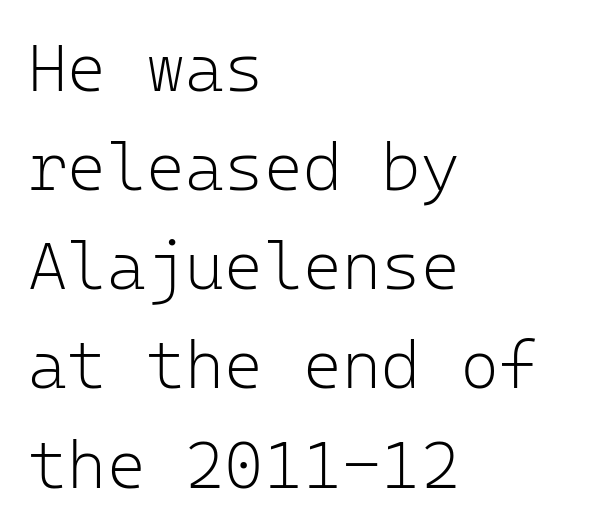
Q: Is the text bold? A: No.
Q: Is the text italic (slanted)? A: No, it is upright.
Q: Is the typeface a serif or a sans-serif typeface? A: Sans-serif.
Q: Is the text underlined? A: No.
Q: How is the paragraph aligned? A: Left-aligned.
Q: Is the spacing between letters normal or unusually wide? A: Normal.
Q: Is the spacing between lines tight, normal or loose? A: Normal.
Q: Width (condensed, normal, or wide)? A: Normal.
Q: Stroke contrast? A: Low.
Q: x-height? A: Medium.
Q: Monospaced? A: Yes.
